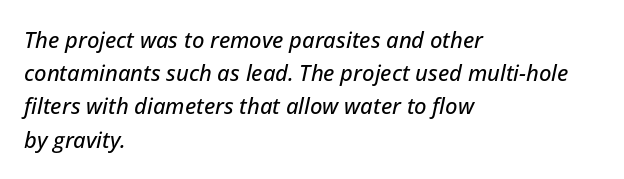
{"italic": "yes", "lean": "right", "slant_degrees": 12, "underline": "no", "align": "left", "line_spacing": "normal", "line_spacing_ratio": 1.51, "letter_spacing": "normal", "letter_spacing_em": 0.0, "glyph_px": 22}
